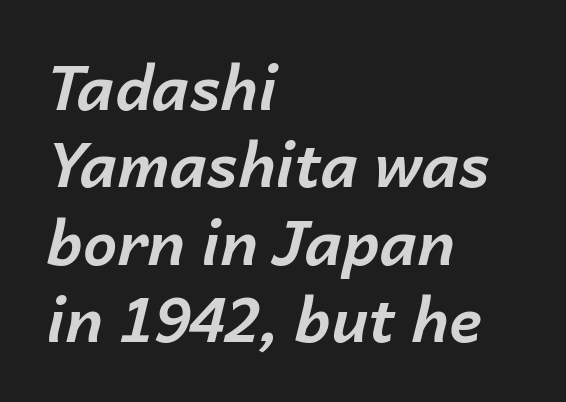
The image shows 61 px bold type, italic (leaning right); set left-aligned, normal line spacing (1.27x), normal letter spacing, not underlined; low stroke contrast and a medium x-height.
